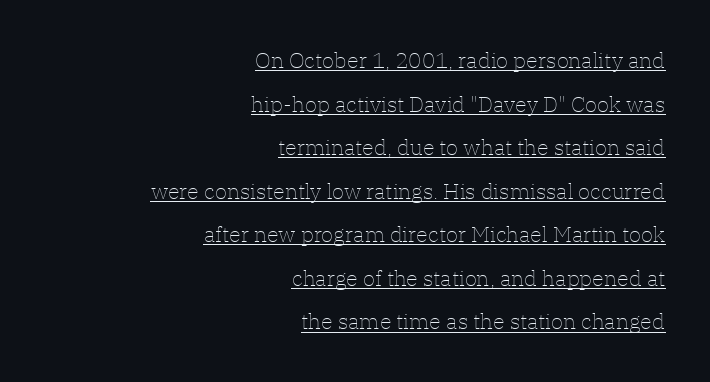
The image shows 22 px text type, upright; set right-aligned, loose line spacing (1.98x), normal letter spacing, underlined.
